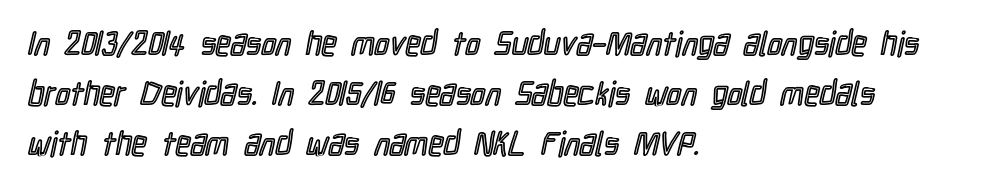
Spacing verdict: proportional, widths tailored to each character. Nothing unusual about the tracking: characters are spaced as the font intends. Horizontal bands of white between lines are of average thickness. Check the space under the baseline: it is left empty. Notice how the passage keeps a crisp vertical edge on the left only.
